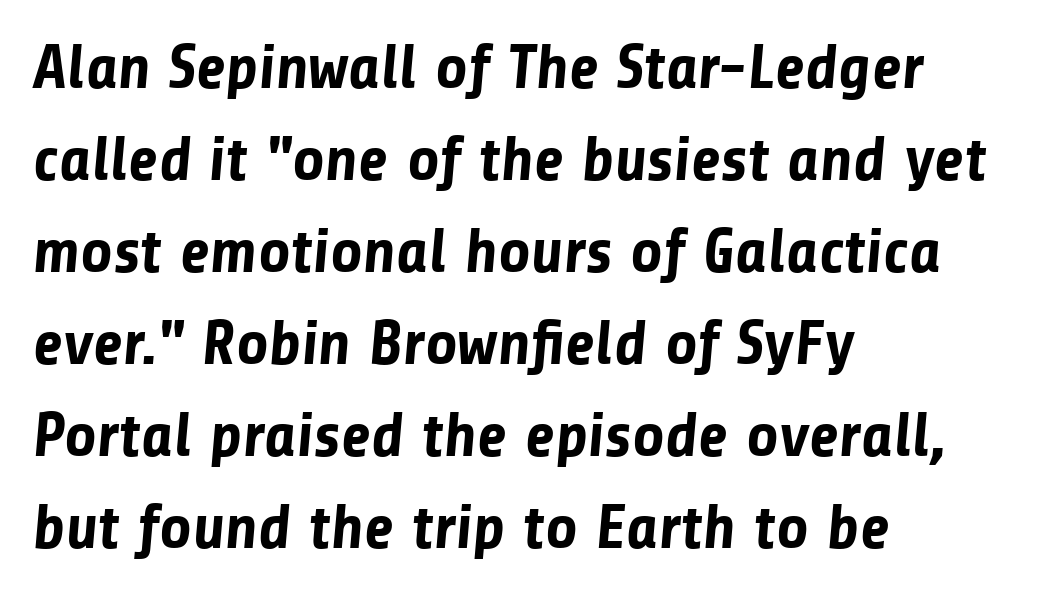
Rule under the text: the space is simply empty. Does the weight exceed regular? Yes, all the way to bold. The passage shown is typeset with a sans-serif family. Standard letterfit; no display-style spreading of the glyphs. Do the characters align in a grid? No, the font is proportional.
